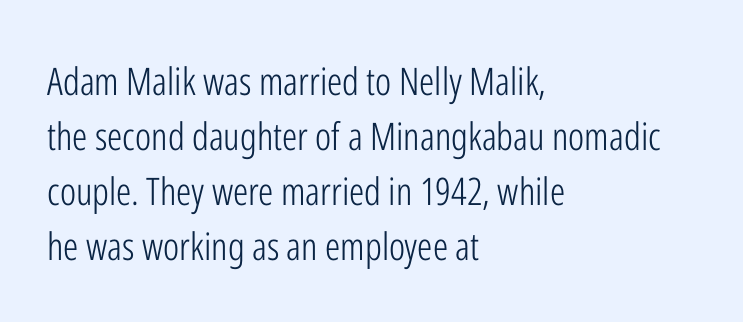
In terms of letterspacing, this is plain default setting. Descenders are the only things crossing below the line. The compositor pushed each line to the left boundary. It's the straight-up-and-down kind of type. This sample keeps an unexceptional amount of space between lines.
